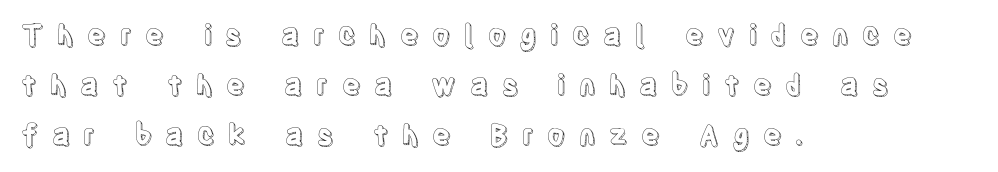
Proportional: the letters do not fall into vertical columns. Is there any slant? The stems are plumb. A student would call this left alignment; a typographer would say flush left, rag right. Descenders hang freely into open space. Caption: expanded tracking, letters set apart.
